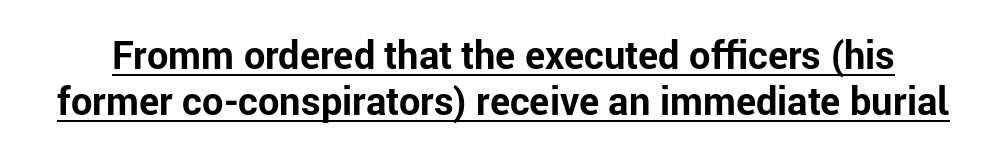
The image shows 38 px bold sans-serif type, upright; set line spacing 1.2x, normal letter spacing, underlined; low stroke contrast and a medium x-height.
